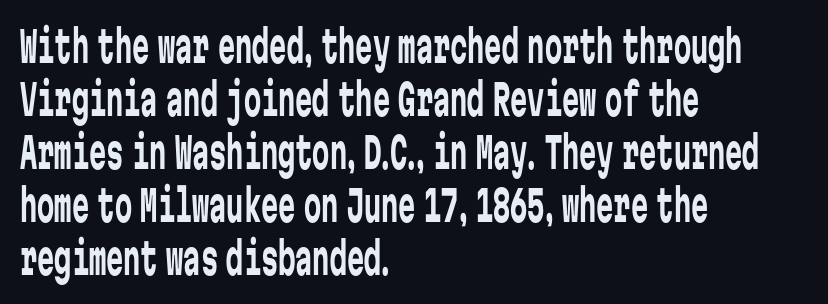
The image shows 43 px regular-weight, condensed sans-serif type, upright, monospaced; set left-aligned, line spacing 1.23x, normal letter spacing, not underlined; low stroke contrast and a medium x-height.
